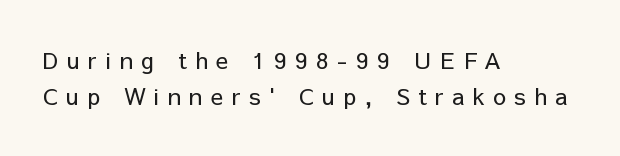
Q: Is the text bold? A: No.
Q: Is the text italic (slanted)? A: No, it is upright.
Q: Is the text underlined? A: No.
Q: How is the paragraph aligned? A: Left-aligned.
Q: Is the spacing between letters normal or unusually wide? A: Unusually wide.
Q: Is the spacing between lines tight, normal or loose? A: Normal.
